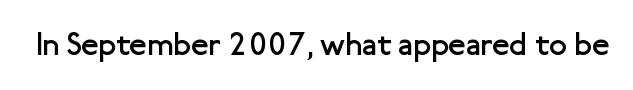
Q: Is the text bold? A: No.
Q: Is the text italic (slanted)? A: No, it is upright.
Q: Is the typeface a serif or a sans-serif typeface? A: Sans-serif.
Q: Is the text underlined? A: No.
Q: Is the spacing between letters normal or unusually wide? A: Normal.
Q: Width (condensed, normal, or wide)? A: Normal.
Q: Stroke contrast? A: Low.
Q: x-height? A: Medium.
Q: Monospaced? A: No.
